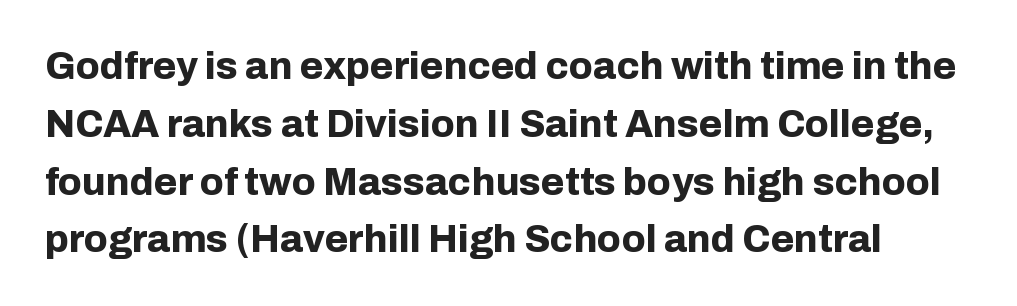
The image shows 38 px bold sans-serif type, upright; set normal line spacing (1.52x), normal letter spacing, not underlined; low stroke contrast and a medium x-height.
